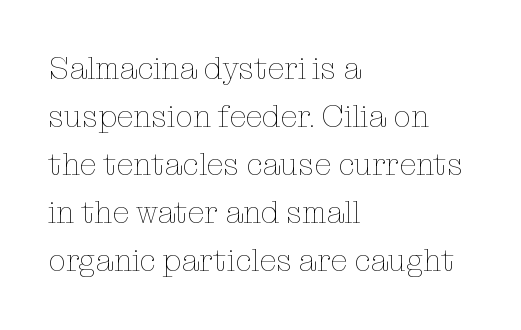
The image shows 31 px thin type, upright; set left-aligned, normal line spacing (1.55x), normal letter spacing, not underlined; low stroke contrast and a medium x-height.
